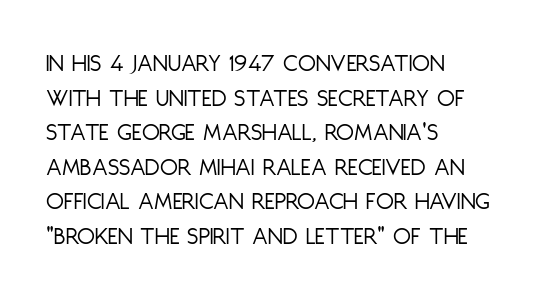
Q: Is the text bold? A: No.
Q: Is the text italic (slanted)? A: No, it is upright.
Q: Is the text underlined? A: No.
Q: How is the paragraph aligned? A: Left-aligned.
Q: Is the spacing between letters normal or unusually wide? A: Normal.
Q: Is the spacing between lines tight, normal or loose? A: Normal.
